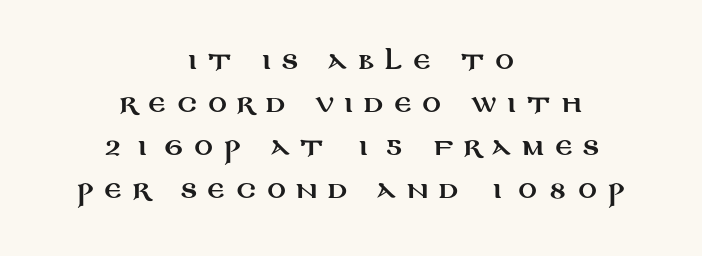
The specimen omits any rule beneath the text block's lines. Every row of glyphs is offset so its center matches the block's center. Ordinary non-slanted type is in use. Between one letter and the next there's a generous, obvious gap.
